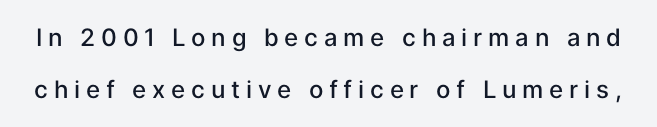
The image shows 24 px text type, upright; set loose line spacing (2.17x), unusually wide letter spacing (+0.24 em), not underlined.
